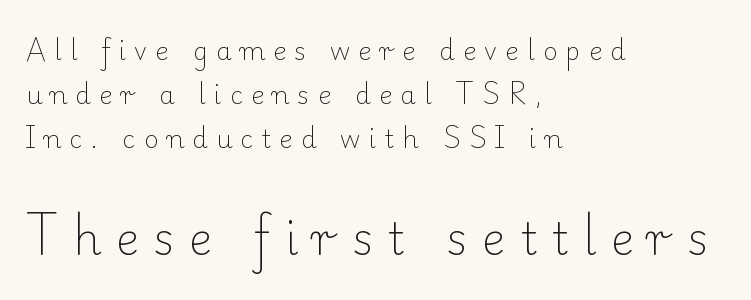
The characters display serif detailing at their extremities. The passage shown is typed in a proportional face where columns would drift. Style check: upright. The space beneath each line is pristine and unruled. The paragraph has a hard left edge and a soft right edge. The passage shown begins with its smaller block and ends with its larger one.
